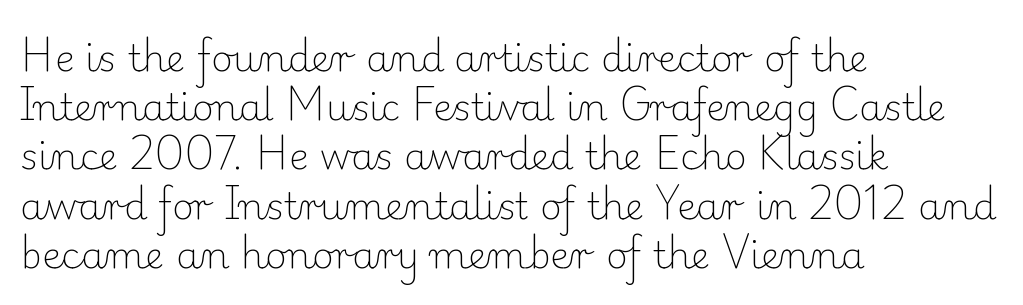
The passage shown is not underscored anywhere. This sample has the flowing, uneven cadence of proportional lettering. These lines are composed in type with serifs. Italic: no, the glyphs are upright roman.
